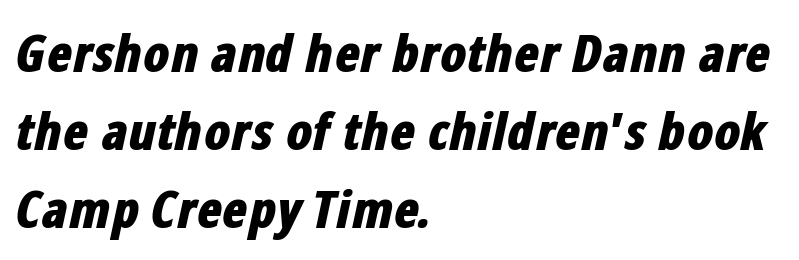
The image shows 52 px bold, condensed type, italic (leaning right); set left-aligned, normal line spacing (1.5x), normal letter spacing, not underlined; low stroke contrast and a medium x-height.
